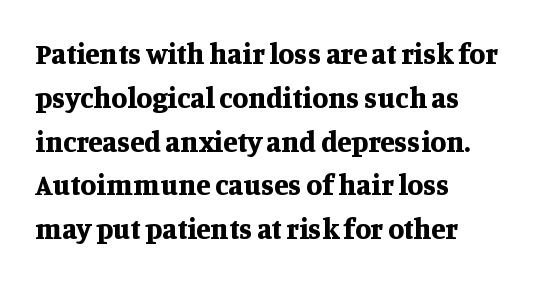
Typographic density is high because the face is bold. Caption: multi-line text, flush left, ragged right. Character widths vary here, with narrow letters taking less room than wide ones. I'd call this a serif setting — the letters wear small feet. The specimen reads as upright at a glance. This sample uses plain, unmodified letter spacing.
